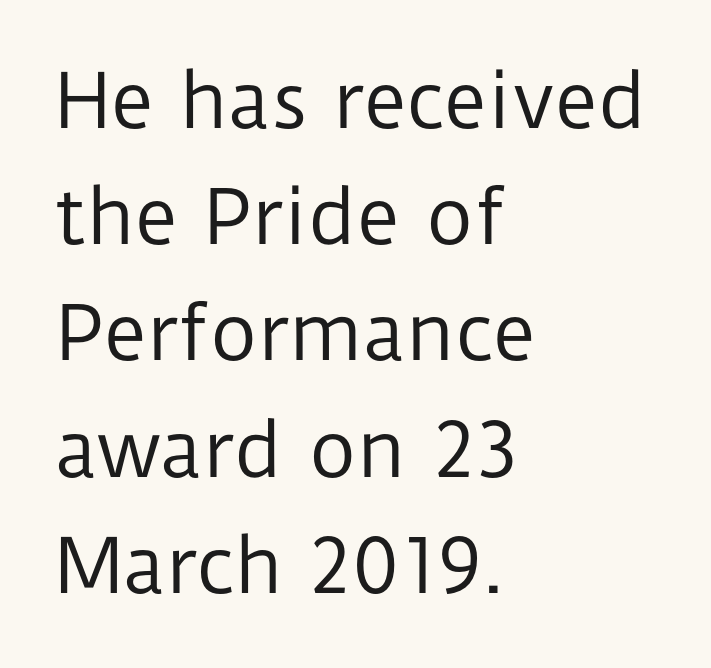
Q: Is the text bold? A: No.
Q: Is the text italic (slanted)? A: No, it is upright.
Q: Is the typeface a serif or a sans-serif typeface? A: Sans-serif.
Q: Is the text underlined? A: No.
Q: How is the paragraph aligned? A: Left-aligned.
Q: Is the spacing between letters normal or unusually wide? A: Normal.
Q: Is the spacing between lines tight, normal or loose? A: Normal.
Q: Width (condensed, normal, or wide)? A: Normal.
Q: Stroke contrast? A: Low.
Q: x-height? A: Medium.
Q: Monospaced? A: No.
